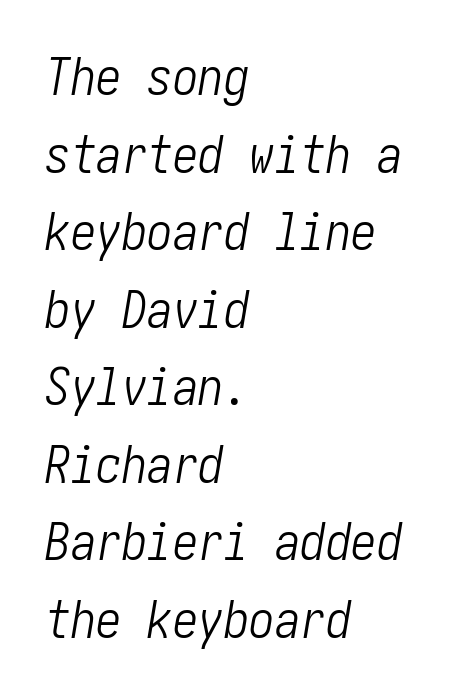
The tracking reads as untouched default to a designer's eye. Anything drawn beneath the words? Only blank space. Notice how descenders clear the ascenders below comfortably — that's standard leading. Reading down the block, your eye returns to a fixed left position each line. Is the type slanted? Yes — the strokes lean at a clear angle.
